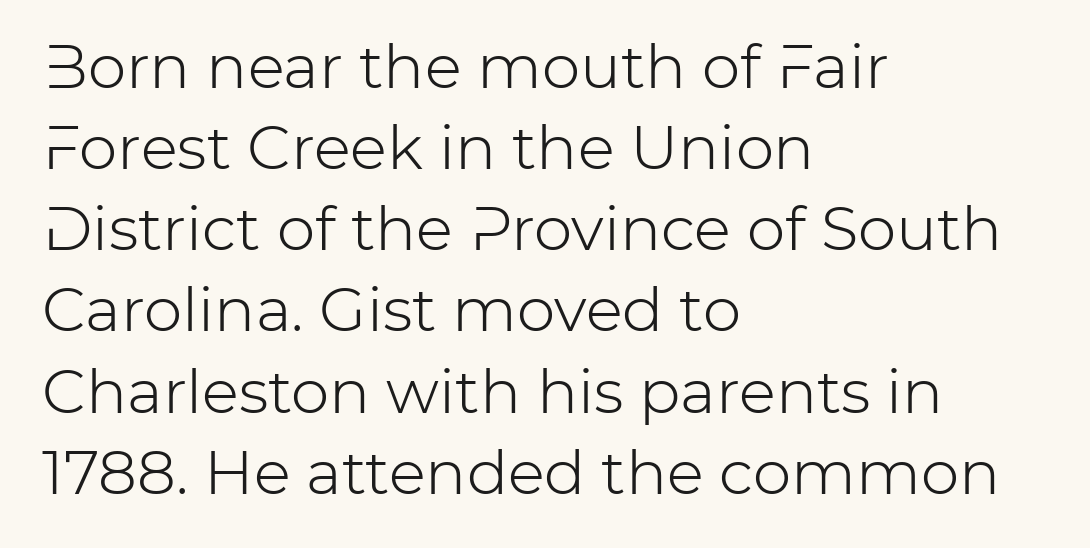
The image shows 61 px light sans-serif type, upright; set left-aligned, normal line spacing (1.33x), normal letter spacing, not underlined; low stroke contrast and a medium x-height.
